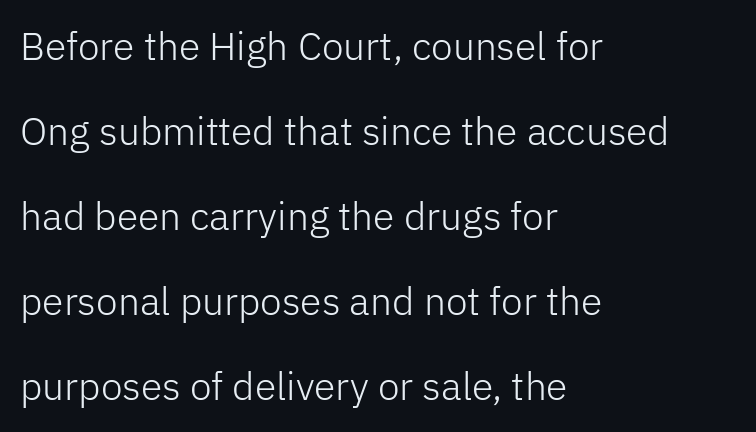
The image shows 39 px light sans-serif type, upright; set left-aligned, loose line spacing (2.18x), normal letter spacing, not underlined; low stroke contrast and a medium x-height.
